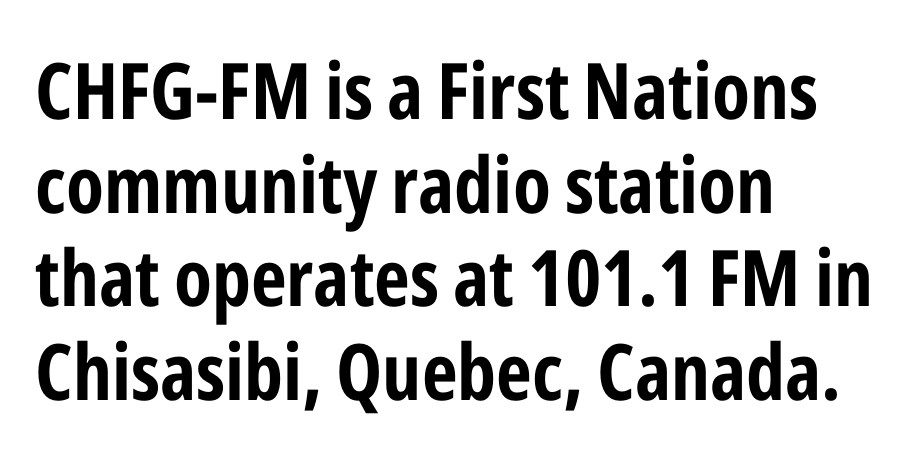
Q: Is the text bold? A: Yes.
Q: Is the text italic (slanted)? A: No, it is upright.
Q: Is the typeface a serif or a sans-serif typeface? A: Sans-serif.
Q: Is the text underlined? A: No.
Q: How is the paragraph aligned? A: Left-aligned.
Q: Is the spacing between letters normal or unusually wide? A: Normal.
Q: Width (condensed, normal, or wide)? A: Condensed.
Q: Stroke contrast? A: Low.
Q: x-height? A: Medium.
Q: Monospaced? A: No.
